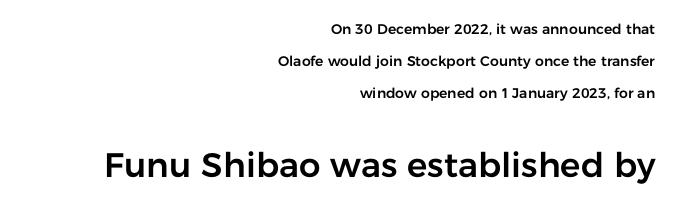
The passage shown stacks its lines with a broad gap. Here the designer chose a conventional face with non-uniform glyph widths. A student would call this right alignment; a typographer would say flush right, rag left. Does extra space separate the letters? No, they use regular spacing.
